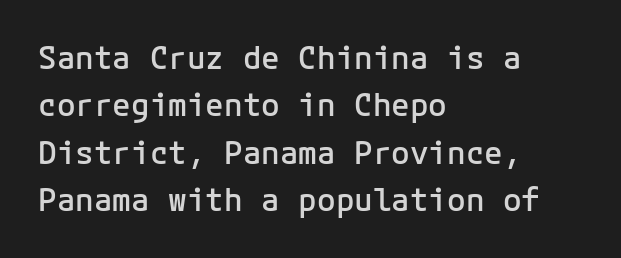
Q: Is the text bold? A: Semi-bold.
Q: Is the text italic (slanted)? A: No, it is upright.
Q: Is the typeface a serif or a sans-serif typeface? A: Sans-serif.
Q: Is the text underlined? A: No.
Q: How is the paragraph aligned? A: Left-aligned.
Q: Is the spacing between letters normal or unusually wide? A: Normal.
Q: Is the spacing between lines tight, normal or loose? A: Normal.
Q: Width (condensed, normal, or wide)? A: Normal.
Q: Stroke contrast? A: Low.
Q: x-height? A: Medium.
